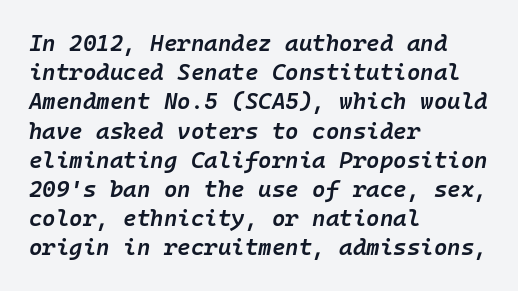
On the weight axis this lands at semibold, roughly 600. If you drew a ruler down the left edge, every line would touch it. Has an underline been added? It has not. How are the letters spaced? Ordinarily, with no added tracking.
